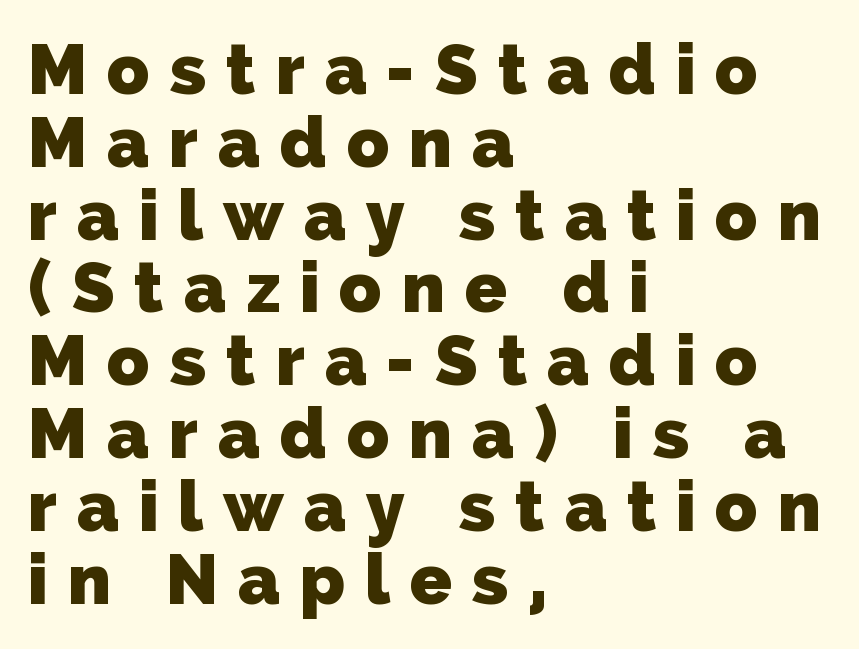
{"serif": "no", "bold": "yes", "weight": "heavy", "width": "normal", "stroke_contrast": "low", "x_height": "medium", "monospaced": "no", "underline": "no", "align": "left", "line_spacing": "tight", "line_spacing_ratio": 1.04, "letter_spacing": "wide", "letter_spacing_em": 0.28, "glyph_px": 70}
